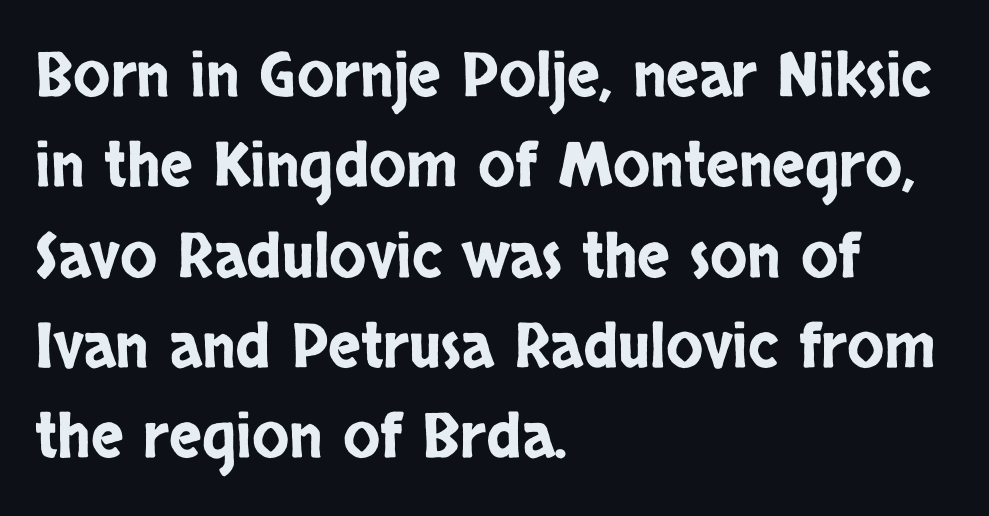
Q: Is the text italic (slanted)? A: No, it is upright.
Q: Is the typeface a serif or a sans-serif typeface? A: Sans-serif.
Q: Is the text underlined? A: No.
Q: How is the paragraph aligned? A: Left-aligned.
Q: Is the spacing between letters normal or unusually wide? A: Normal.
Q: Is the spacing between lines tight, normal or loose? A: Normal.
Q: Width (condensed, normal, or wide)? A: Condensed.
Q: Stroke contrast? A: Low.
Q: x-height? A: Large.
Q: Monospaced? A: No.
